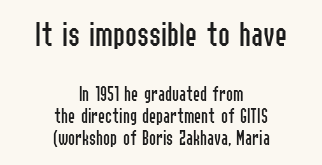
{"serif": "no", "italic": "no", "bold": "no", "weight": "regular", "width": "condensed", "stroke_contrast": "low", "x_height": "medium", "monospaced": "no", "underline": "no", "align": "center", "line_spacing": "tight", "line_spacing_ratio": 1.05, "letter_spacing": "normal", "letter_spacing_em": 0.0, "larger_block": "first", "size_ratio": 1.71, "glyph_px": 36}
